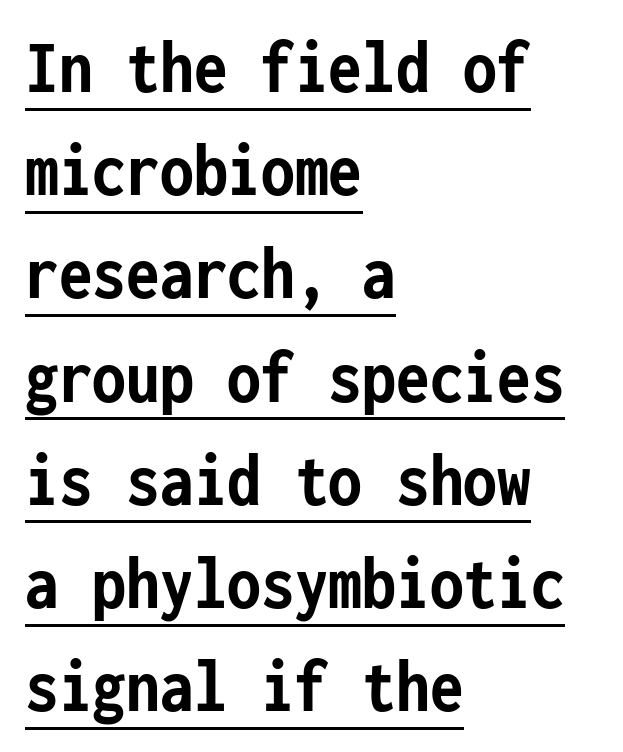
Letterform terminals end flat and unadorned throughout the passage. One-word summary of the alignment: left. The passage shown has conventional tracking throughout. A typesetter would mark this as roman, not italic. Line spacing here is normal.
